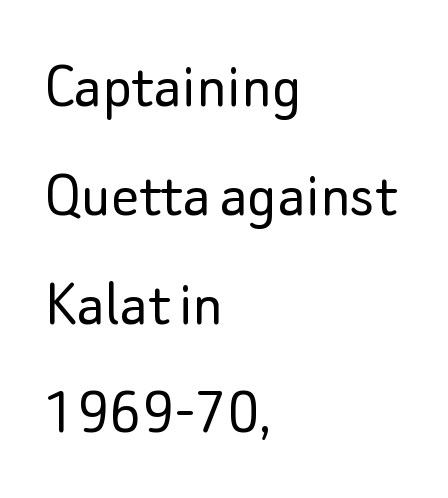
What's the leading like? Ordinary, nothing unusual. Is the letter spacing exaggerated? No — it looks like the ordinary default. The passage shown is typed in a proportional face where columns would drift. In terms of letterform style, serifs are entirely absent. Weight class: somewhere from thin through regular. Descenders hang freely into open space.
